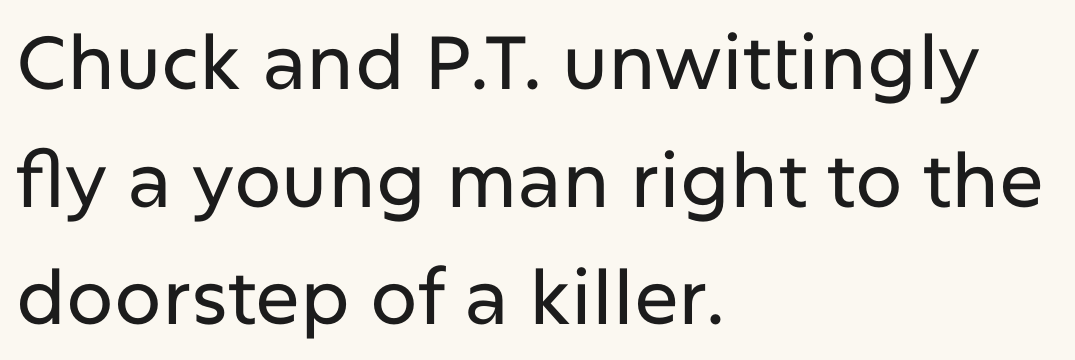
Q: Is the text italic (slanted)? A: No, it is upright.
Q: Is the typeface a serif or a sans-serif typeface? A: Sans-serif.
Q: Is the text underlined? A: No.
Q: How is the paragraph aligned? A: Left-aligned.
Q: Is the spacing between letters normal or unusually wide? A: Normal.
Q: Is the spacing between lines tight, normal or loose? A: Normal.
Q: Width (condensed, normal, or wide)? A: Normal.
Q: Stroke contrast? A: Low.
Q: x-height? A: Medium.
Q: Monospaced? A: No.
